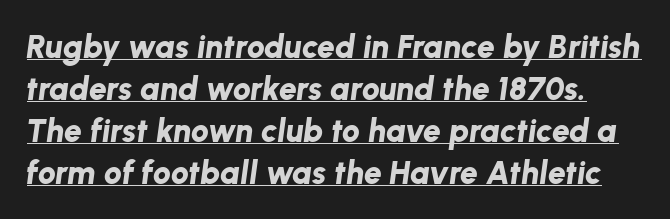
{"italic": "yes", "lean": "right", "slant_degrees": 8, "bold": "yes", "weight": "bold", "width": "normal", "stroke_contrast": "low", "x_height": "medium", "monospaced": "no", "underline": "yes", "line_spacing": "normal", "line_spacing_ratio": 1.31, "letter_spacing": "normal", "letter_spacing_em": 0.0, "glyph_px": 32}
